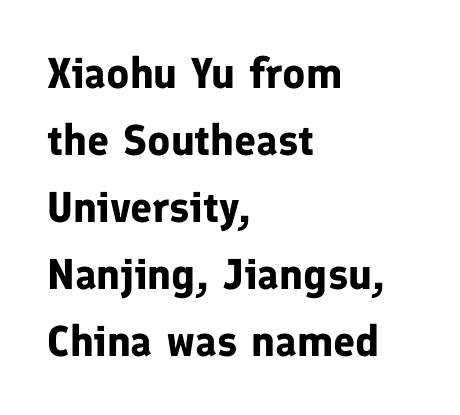
Leading matches the norm, producing a regular column. Spacing verdict: proportional, widths tailored to each character. The space beneath each line is pristine and unruled. Typographically, this falls in the sans-serif category. You'd pick this weight for a headline — it's a proper bold. Posture: vertical.
